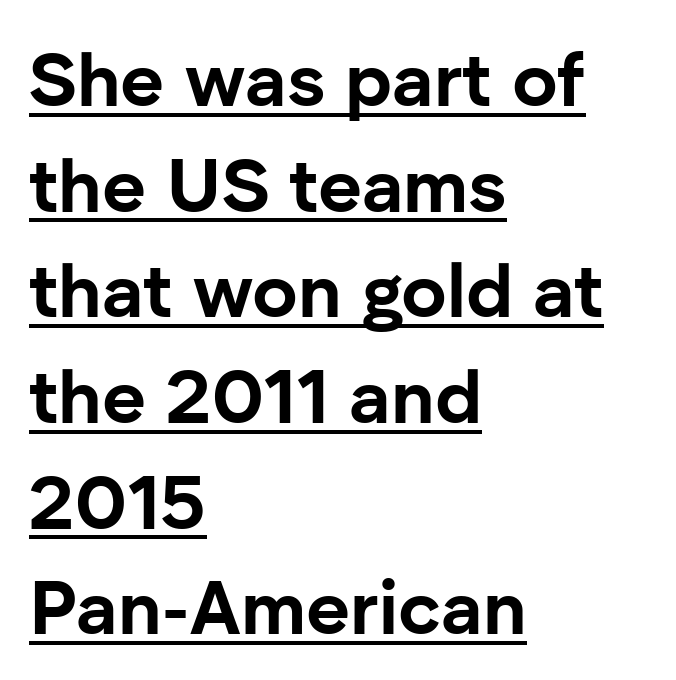
This sample uses plain, unmodified letter spacing. What kind of face is this? One without serifs — a sans. You could not count columns in this text — the font is proportionally spaced. Baseline-to-baseline distance is the conventional proportion of letter height. Typographic density is high because the face is bold. Ordinary non-slanted type is in use.
